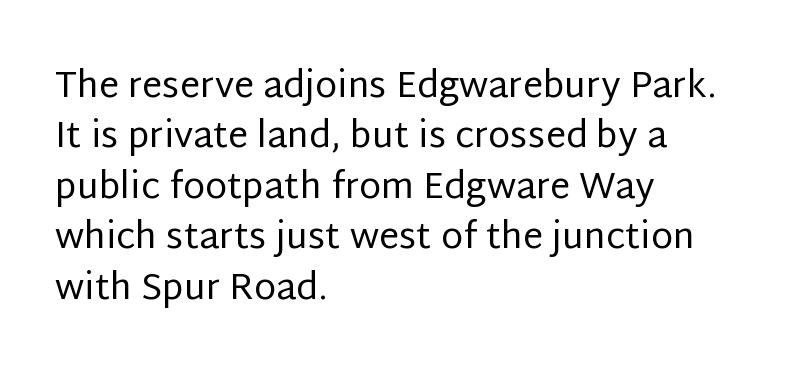
Q: Is the text bold? A: No.
Q: Is the text italic (slanted)? A: No, it is upright.
Q: Is the typeface a serif or a sans-serif typeface? A: Sans-serif.
Q: Is the text underlined? A: No.
Q: How is the paragraph aligned? A: Left-aligned.
Q: Is the spacing between letters normal or unusually wide? A: Normal.
Q: Is the spacing between lines tight, normal or loose? A: Normal.
Q: Width (condensed, normal, or wide)? A: Normal.
Q: Stroke contrast? A: Low.
Q: x-height? A: Large.
Q: Monospaced? A: No.
